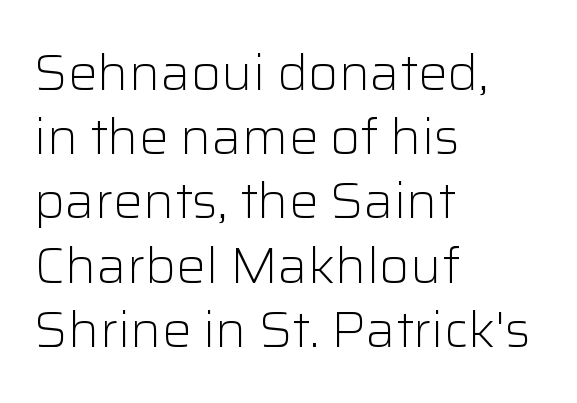
Q: Is the text bold? A: No.
Q: Is the text italic (slanted)? A: No, it is upright.
Q: Is the typeface a serif or a sans-serif typeface? A: Sans-serif.
Q: Is the text underlined? A: No.
Q: How is the paragraph aligned? A: Left-aligned.
Q: Is the spacing between letters normal or unusually wide? A: Normal.
Q: Is the spacing between lines tight, normal or loose? A: Normal.
Q: Width (condensed, normal, or wide)? A: Normal.
Q: Stroke contrast? A: Low.
Q: x-height? A: Medium.
Q: Monospaced? A: No.
